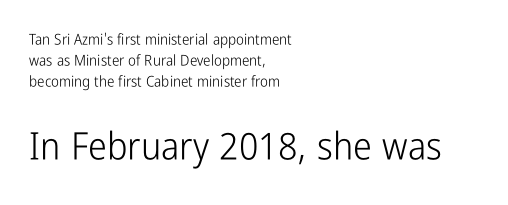
Underline: absent. Are there feet on the stems? There aren't — it's a sans. Is the type heavy? It reads as light-to-regular instead. Here the second block reads like a headline and the first like body copy. These lines sit exactly where default settings would place them. A typesetter would call this proportional, since set widths differ per character.
